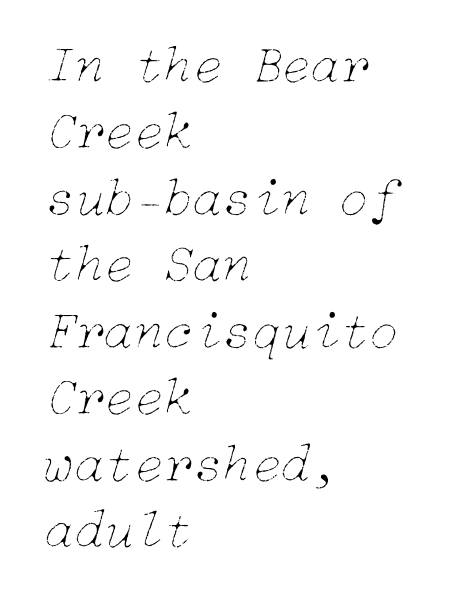
Q: Is the text bold? A: No.
Q: Is the text italic (slanted)? A: Yes, it leans right by about 15 degrees.
Q: Is the text underlined? A: No.
Q: How is the paragraph aligned? A: Left-aligned.
Q: Is the spacing between letters normal or unusually wide? A: Normal.
Q: Width (condensed, normal, or wide)? A: Normal.
Q: Stroke contrast? A: Low.
Q: x-height? A: Medium.
